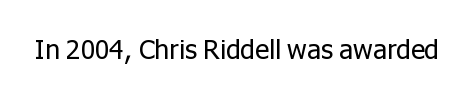
The image shows 27 px text type, upright; set normal letter spacing, not underlined.
